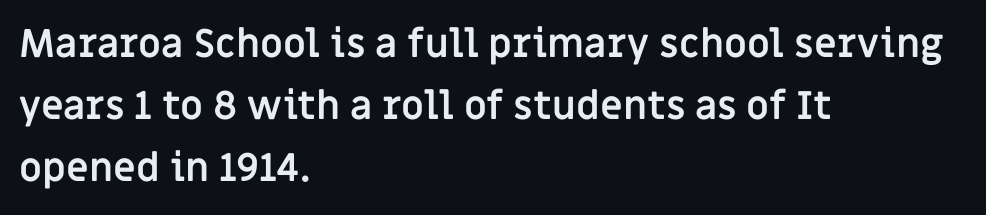
{"serif": "no", "italic": "no", "bold": "yes", "weight": "semibold", "width": "normal", "stroke_contrast": "low", "x_height": "large", "monospaced": "no", "underline": "no", "align": "left", "line_spacing": "normal", "line_spacing_ratio": 1.59, "letter_spacing": "normal", "letter_spacing_em": 0.0, "glyph_px": 39}
